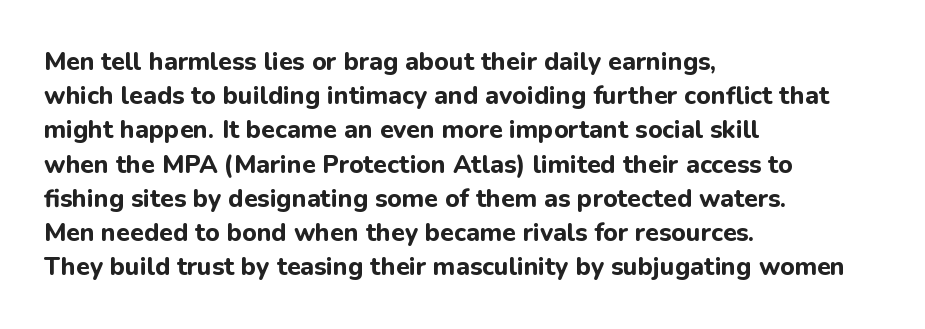
The lines in this sample share a left origin and differ only in where they stop. Summary of vertical rhythm: regular, with standard interline spacing. Italic: no, the glyphs are upright roman. The letterforms sit shoulder to shoulder at normal distance. Set as a true bold cut, around the 700 mark. The baseline area is clear.
